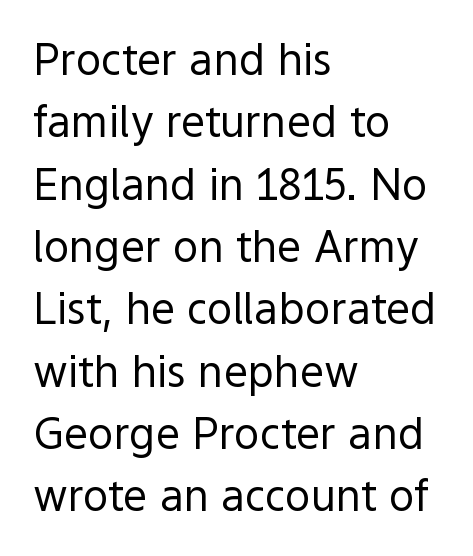
The image shows 43 px regular-weight sans-serif type, upright; set left-aligned, normal line spacing (1.45x), normal letter spacing, not underlined; a medium x-height.
